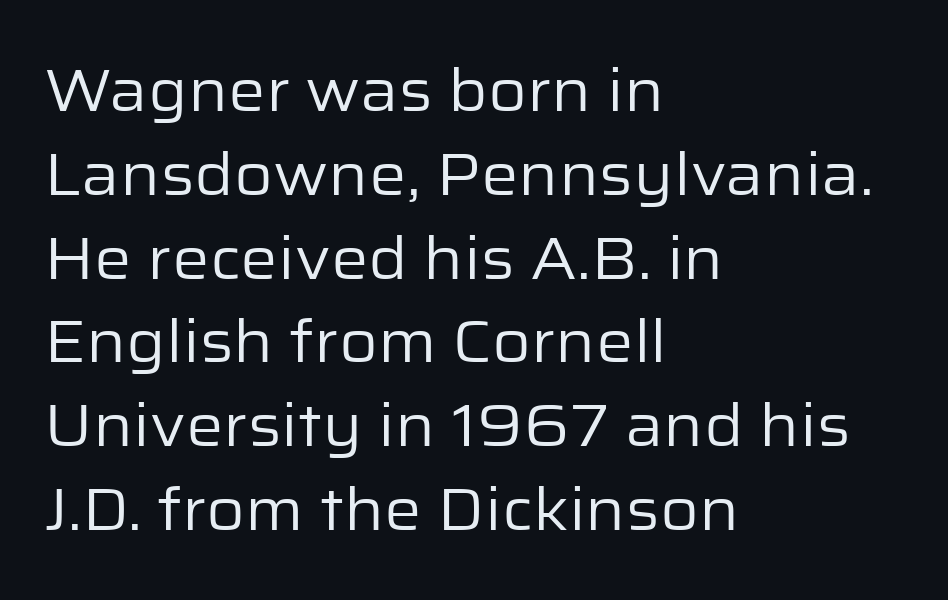
The image shows 59 px regular-weight sans-serif type, upright; set left-aligned, normal line spacing (1.42x), normal letter spacing, not underlined; low stroke contrast and a medium x-height.
